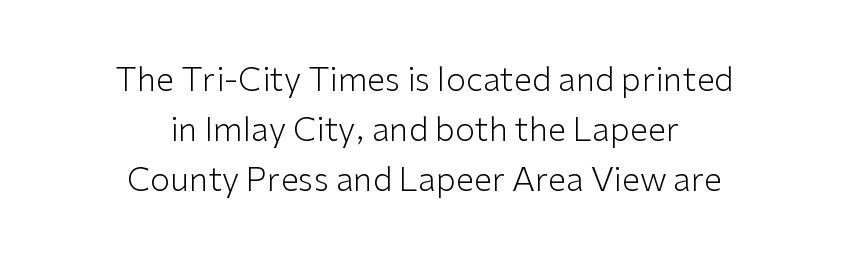
Q: Is the text bold? A: No.
Q: Is the text italic (slanted)? A: No, it is upright.
Q: Is the typeface a serif or a sans-serif typeface? A: Sans-serif.
Q: Is the text underlined? A: No.
Q: How is the paragraph aligned? A: Centered.
Q: Is the spacing between letters normal or unusually wide? A: Normal.
Q: Is the spacing between lines tight, normal or loose? A: Normal.
Q: Width (condensed, normal, or wide)? A: Normal.
Q: Stroke contrast? A: Low.
Q: x-height? A: Medium.
Q: Monospaced? A: No.
